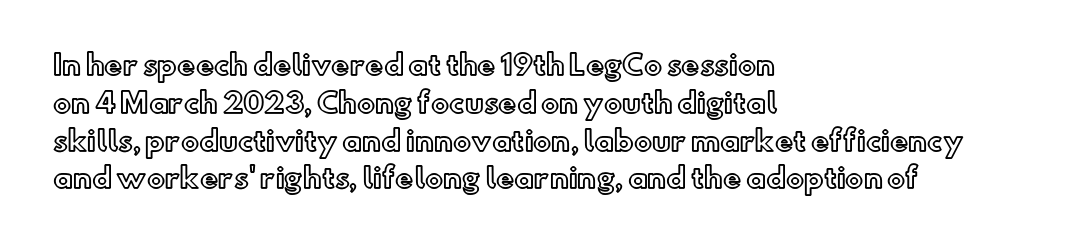
Q: Is the text italic (slanted)? A: No, it is upright.
Q: Is the text underlined? A: No.
Q: How is the paragraph aligned? A: Left-aligned.
Q: Is the spacing between letters normal or unusually wide? A: Normal.
Q: Is the spacing between lines tight, normal or loose? A: Normal.
